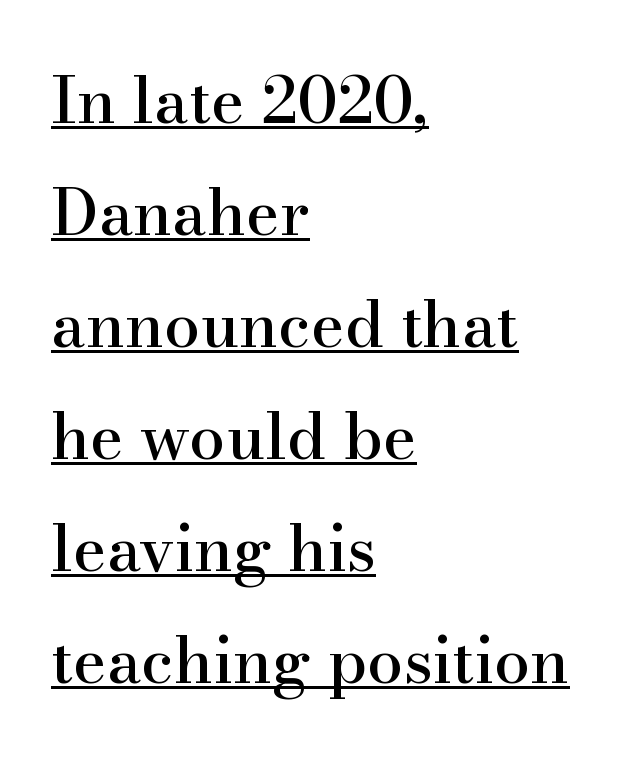
Q: Is the text italic (slanted)? A: No, it is upright.
Q: Is the typeface a serif or a sans-serif typeface? A: Serif.
Q: Is the text underlined? A: Yes.
Q: How is the paragraph aligned? A: Left-aligned.
Q: Is the spacing between letters normal or unusually wide? A: Normal.
Q: Width (condensed, normal, or wide)? A: Normal.
Q: Stroke contrast? A: High.
Q: x-height? A: Small.
Q: Monospaced? A: No.
